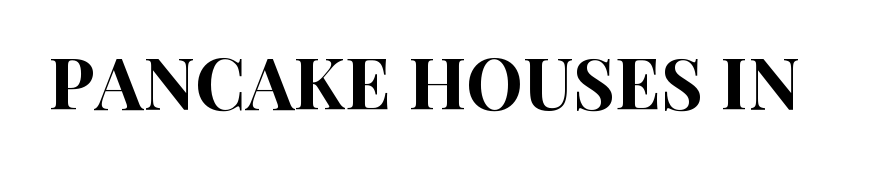
{"serif": "no", "italic": "no", "width": "condensed", "stroke_contrast": "high", "x_height": "large", "monospaced": "no", "underline": "no", "letter_spacing": "normal", "letter_spacing_em": 0.0, "glyph_px": 72}
